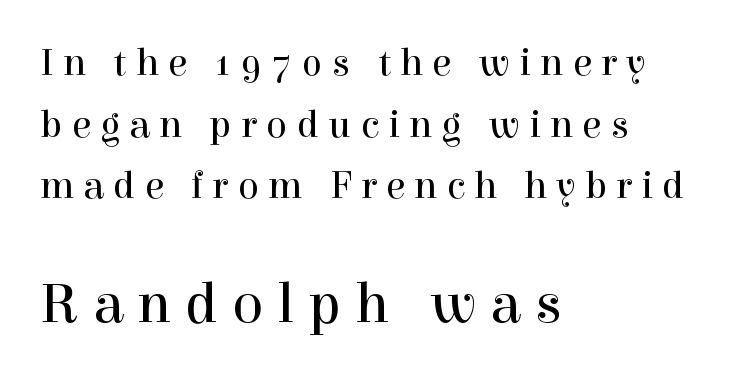
{"serif": "yes", "italic": "no", "bold": "no", "weight": "regular", "width": "normal", "x_height": "medium", "monospaced": "no", "underline": "no", "align": "left", "line_spacing": "normal", "line_spacing_ratio": 1.58, "letter_spacing": "wide", "letter_spacing_em": 0.24, "larger_block": "second", "size_ratio": 1.49, "glyph_px": 58}
